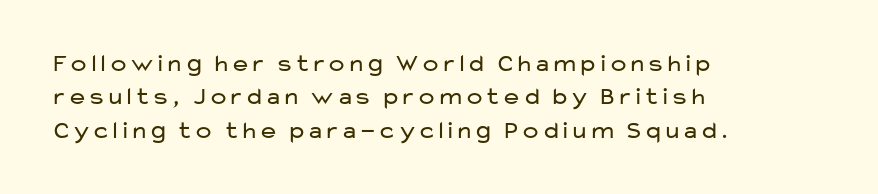
The image shows 25 px text type, upright; set left-aligned, normal line spacing (1.34x), normal letter spacing, not underlined.
